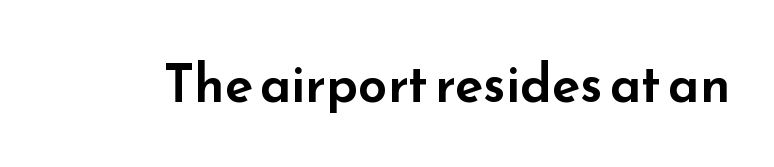
Q: Is the text italic (slanted)? A: No, it is upright.
Q: Is the typeface a serif or a sans-serif typeface? A: Sans-serif.
Q: Is the text underlined? A: No.
Q: Is the spacing between letters normal or unusually wide? A: Normal.
Q: Width (condensed, normal, or wide)? A: Wide.
Q: Stroke contrast? A: Low.
Q: x-height? A: Small.
Q: Monospaced? A: No.
